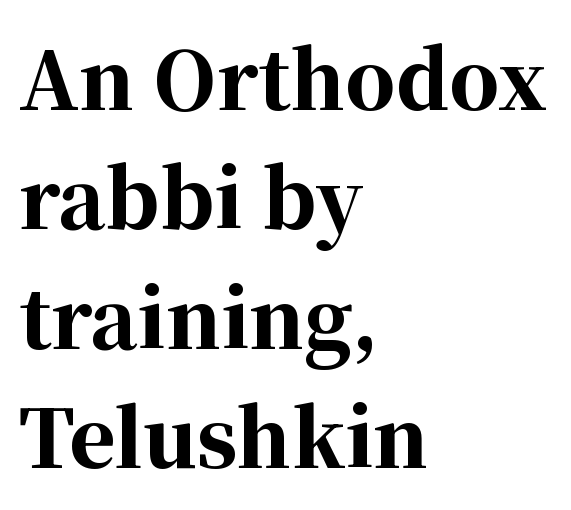
Q: Is the text bold? A: Yes.
Q: Is the text italic (slanted)? A: No, it is upright.
Q: Is the typeface a serif or a sans-serif typeface? A: Serif.
Q: Is the text underlined? A: No.
Q: How is the paragraph aligned? A: Left-aligned.
Q: Is the spacing between letters normal or unusually wide? A: Normal.
Q: Is the spacing between lines tight, normal or loose? A: Normal.
Q: Width (condensed, normal, or wide)? A: Normal.
Q: Stroke contrast? A: High.
Q: x-height? A: Medium.
Q: Monospaced? A: No.
